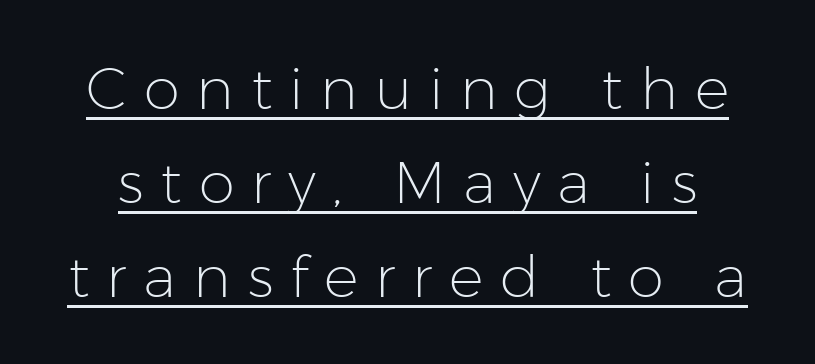
{"serif": "no", "italic": "no", "bold": "no", "weight": "light", "width": "normal", "stroke_contrast": "low", "x_height": "medium", "monospaced": "no", "underline": "yes", "line_spacing": "normal", "line_spacing_ratio": 1.62, "letter_spacing": "wide", "letter_spacing_em": 0.29, "glyph_px": 58}
